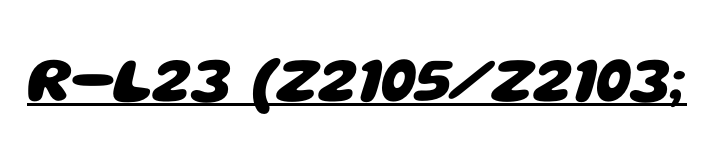
Unlike a traditional serif, this face leaves its strokes unadorned. The face used here is proportionally spaced, like ordinary book or web type. Students, this is bold: see how much ink each stroke carries. Words appear dense and cohesive because spacing is normal. Underline: present.
